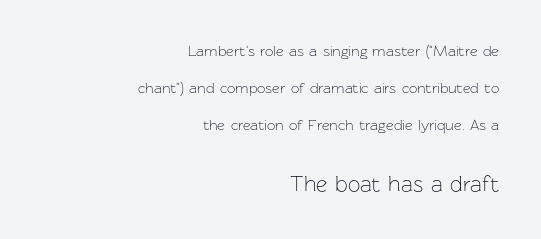
Q: Is the text bold? A: No.
Q: Is the text italic (slanted)? A: No, it is upright.
Q: Is the text underlined? A: No.
Q: How is the paragraph aligned? A: Right-aligned.
Q: Is the spacing between letters normal or unusually wide? A: Normal.
Q: Is the spacing between lines tight, normal or loose? A: Loose.
Q: Which block of text is set in a larger size, the first (top) or the second (bottom)? A: The second (bottom) one.
